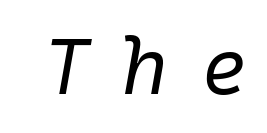
The image shows 79 px regular-weight type, italic (leaning right), monospaced; set unusually wide letter spacing (+0.41 em), not underlined; low stroke contrast and a medium x-height.
